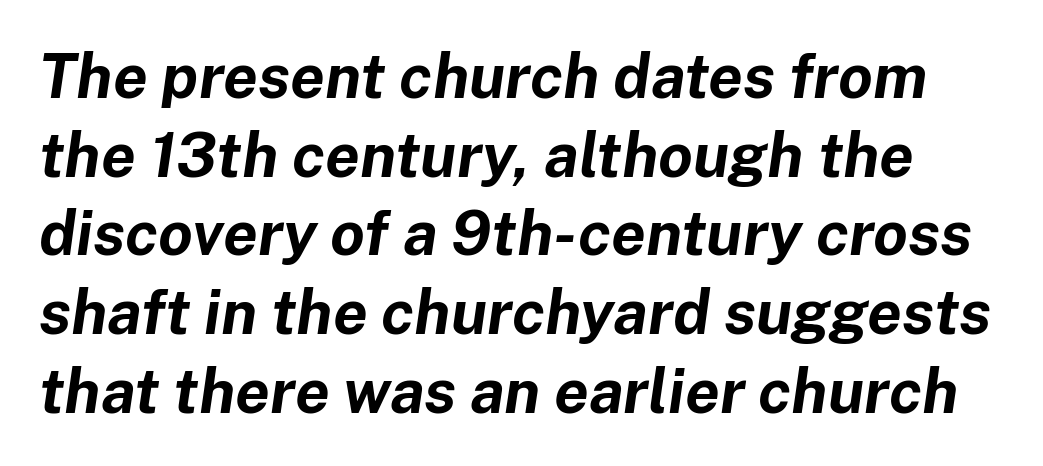
The image shows 62 px bold type, italic (leaning right); set normal line spacing (1.27x), normal letter spacing, not underlined; low stroke contrast and a medium x-height.
